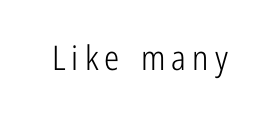
The image shows 34 px light, condensed sans-serif type, upright; set not underlined; low stroke contrast and a medium x-height.
